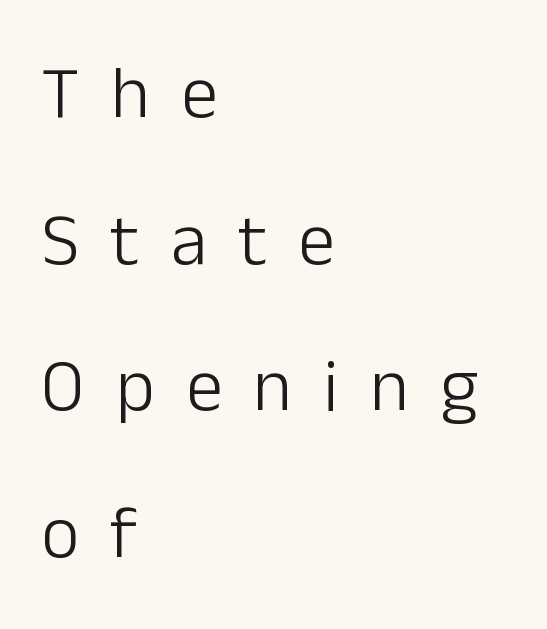
{"serif": "no", "italic": "no", "bold": "no", "weight": "light", "width": "normal", "stroke_contrast": "low", "x_height": "medium", "monospaced": "no", "underline": "no", "align": "left", "line_spacing": "loose", "line_spacing_ratio": 1.98, "letter_spacing": "wide", "letter_spacing_em": 0.42, "glyph_px": 74}
